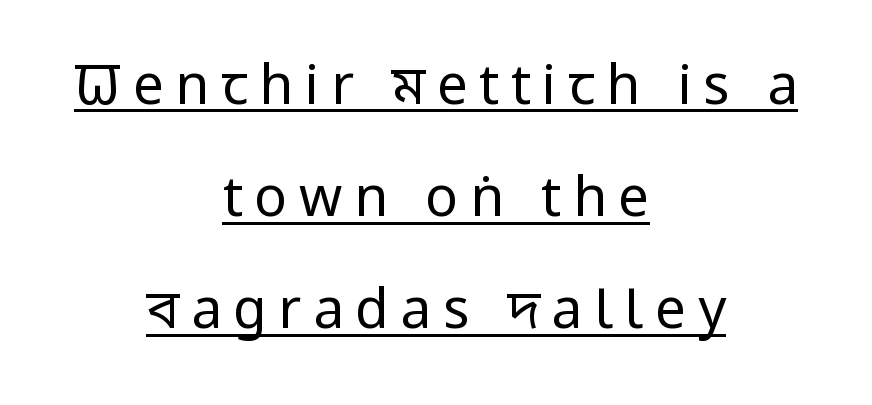
{"serif": "no", "italic": "no", "bold": "no", "weight": "regular", "width": "condensed", "stroke_contrast": "low", "x_height": "large", "monospaced": "no", "underline": "yes", "align": "center", "line_spacing": "loose", "line_spacing_ratio": 2.04, "letter_spacing": "wide", "letter_spacing_em": 0.21, "glyph_px": 55}
